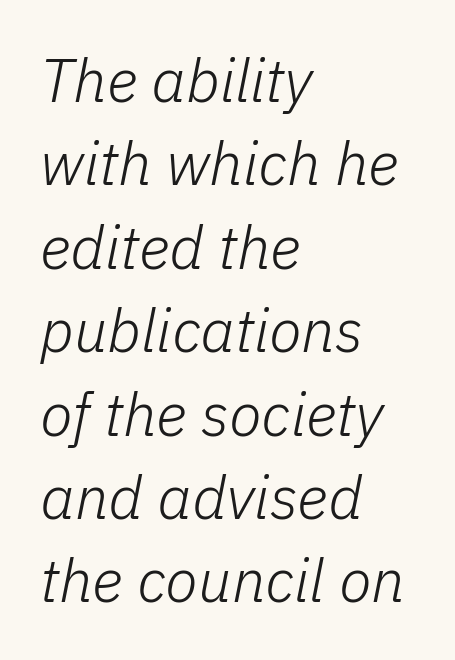
{"italic": "yes", "lean": "right", "slant_degrees": 11, "bold": "no", "weight": "light", "width": "normal", "stroke_contrast": "low", "x_height": "medium", "monospaced": "no", "underline": "no", "align": "left", "line_spacing": "normal", "line_spacing_ratio": 1.39, "letter_spacing": "normal", "letter_spacing_em": 0.0, "glyph_px": 60}
